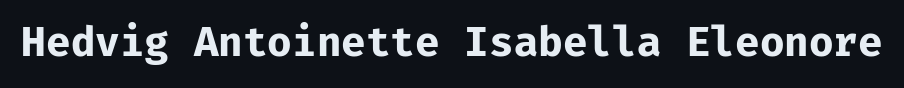
{"serif": "no", "italic": "no", "bold": "yes", "weight": "bold", "width": "normal", "stroke_contrast": "low", "x_height": "medium", "monospaced": "yes", "underline": "no", "letter_spacing": "normal", "letter_spacing_em": 0.0, "glyph_px": 40}
